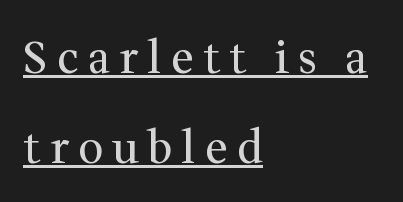
The image shows 45 px regular-weight serif type, upright; set left-aligned, loose line spacing (1.99x), unusually wide letter spacing (+0.2 em), underlined; medium stroke contrast and a medium x-height.
